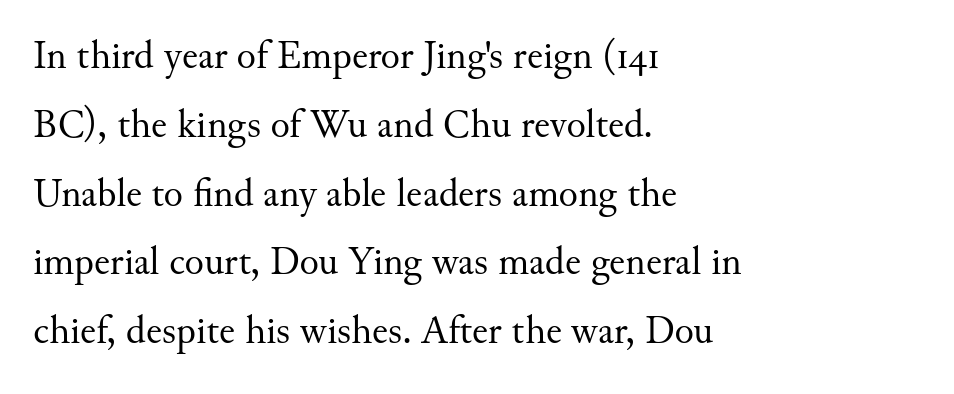
Q: Is the text bold? A: No.
Q: Is the text italic (slanted)? A: No, it is upright.
Q: Is the typeface a serif or a sans-serif typeface? A: Serif.
Q: Is the text underlined? A: No.
Q: How is the paragraph aligned? A: Left-aligned.
Q: Is the spacing between letters normal or unusually wide? A: Normal.
Q: Width (condensed, normal, or wide)? A: Normal.
Q: Stroke contrast? A: Medium.
Q: x-height? A: Small.
Q: Monospaced? A: No.
